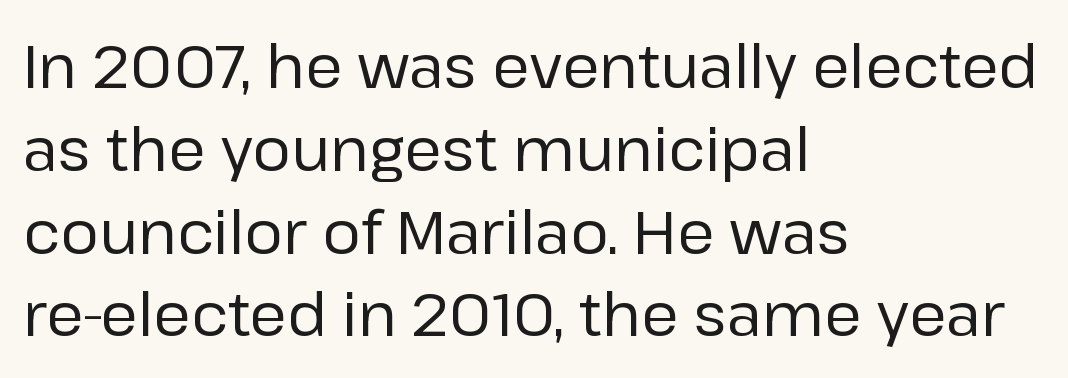
The image shows 60 px regular-weight sans-serif type, upright; set left-aligned, normal line spacing (1.38x), normal letter spacing, not underlined; low stroke contrast and a medium x-height.
